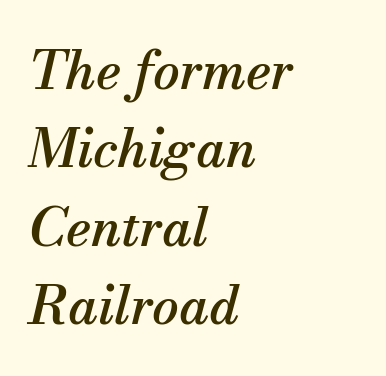
Check where the strokes stop: tiny serifs finish them off. The zone under the glyphs is completely vacant. Line starts are locked; line ends wander. The face used here is proportionally spaced, like ordinary book or web type.
